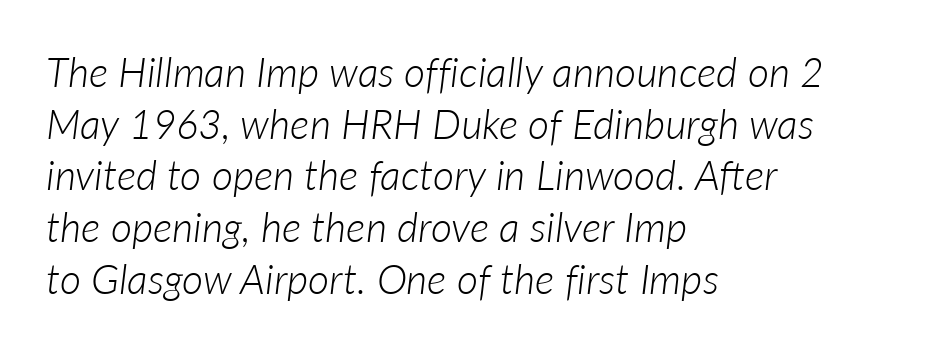
The image shows 41 px light type, italic (leaning right); set left-aligned, normal line spacing (1.26x), normal letter spacing, not underlined; low stroke contrast and a medium x-height.
